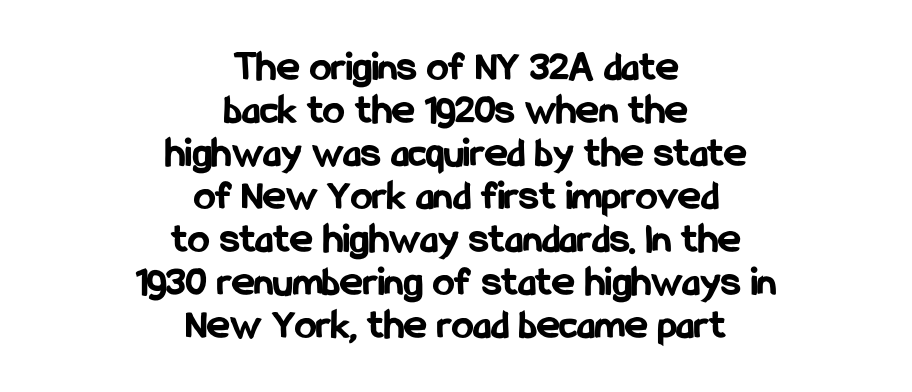
{"serif": "no", "italic": "no", "bold": "yes", "weight": "bold", "width": "condensed", "stroke_contrast": "low", "x_height": "medium", "monospaced": "no", "underline": "no", "align": "center", "line_spacing": "tight", "line_spacing_ratio": 1.0, "letter_spacing": "normal", "letter_spacing_em": 0.0, "glyph_px": 43}
